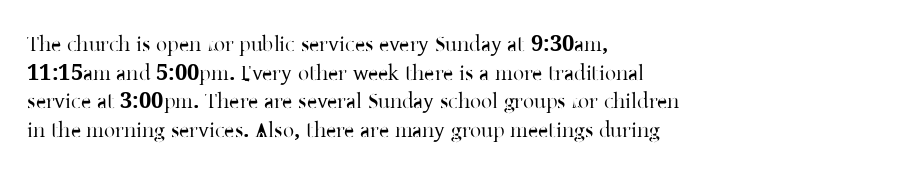
Q: Is the text italic (slanted)? A: No, it is upright.
Q: Is the text underlined? A: No.
Q: How is the paragraph aligned? A: Left-aligned.
Q: Is the spacing between letters normal or unusually wide? A: Normal.
Q: Is the spacing between lines tight, normal or loose? A: Normal.
